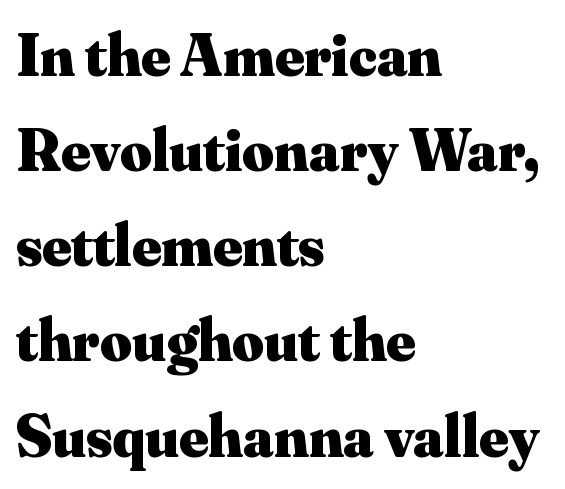
Q: Is the text bold? A: Yes.
Q: Is the text italic (slanted)? A: No, it is upright.
Q: Is the typeface a serif or a sans-serif typeface? A: Serif.
Q: Is the text underlined? A: No.
Q: How is the paragraph aligned? A: Left-aligned.
Q: Is the spacing between letters normal or unusually wide? A: Normal.
Q: Is the spacing between lines tight, normal or loose? A: Normal.
Q: Width (condensed, normal, or wide)? A: Normal.
Q: Stroke contrast? A: Medium.
Q: x-height? A: Small.
Q: Monospaced? A: No.
